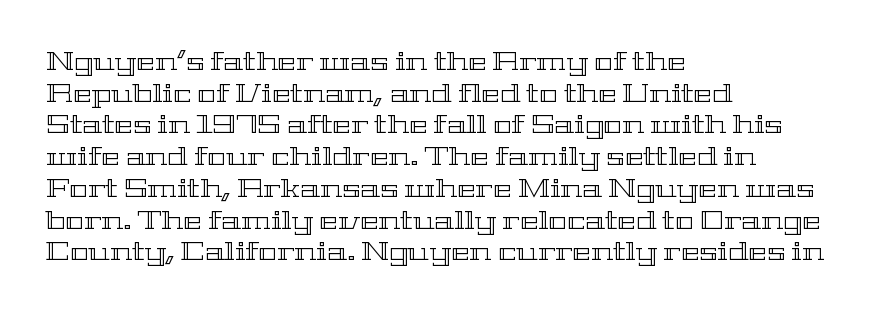
The image shows 25 px text type, upright; set left-aligned, normal line spacing (1.27x), normal letter spacing, not underlined.
